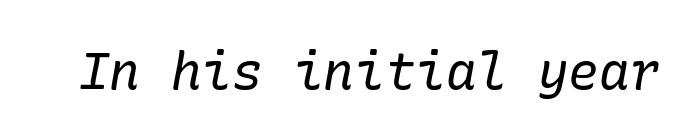
{"italic": "yes", "lean": "right", "slant_degrees": 10, "bold": "no", "weight": "regular", "width": "normal", "stroke_contrast": "low", "x_height": "medium", "underline": "no", "letter_spacing": "normal", "letter_spacing_em": 0.0, "glyph_px": 51}
